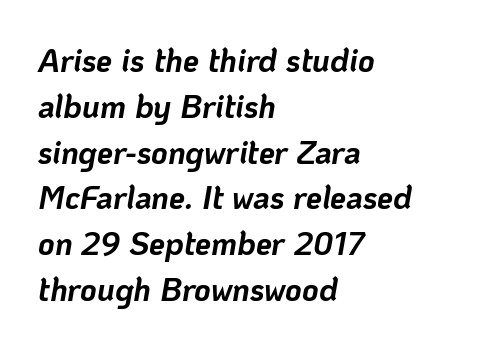
{"italic": "yes", "lean": "right", "slant_degrees": 10, "bold": "yes", "weight": "bold", "width": "normal", "stroke_contrast": "low", "x_height": "medium", "monospaced": "no", "underline": "no", "align": "left", "line_spacing": "normal", "line_spacing_ratio": 1.43, "letter_spacing": "normal", "letter_spacing_em": 0.0, "glyph_px": 32}
